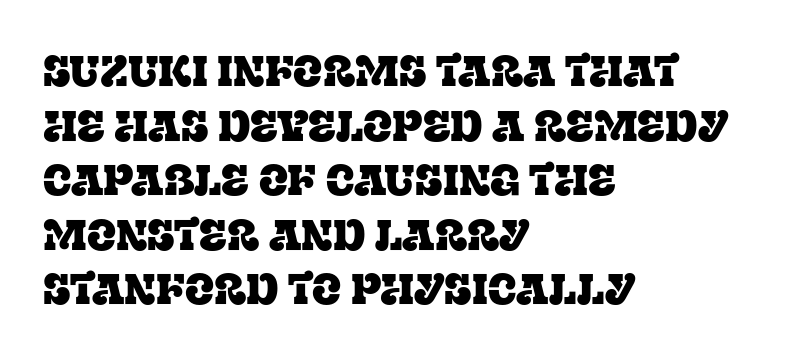
This rendering leaves character spacing at its baseline value. Lines of text with bare space underneath. Spacing verdict: proportional, widths tailored to each character. Horizontal bands of white between lines are of average thickness. No italicization has been applied; the sample stays upright. In terms of letterform style, serifs are clearly present.
